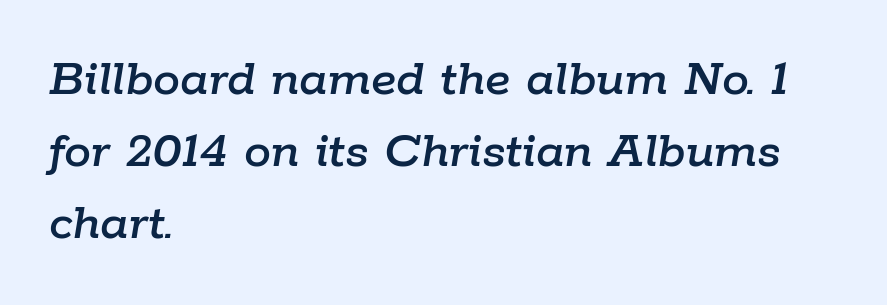
Q: Is the text italic (slanted)? A: Yes, it leans right by about 9 degrees.
Q: Is the text underlined? A: No.
Q: How is the paragraph aligned? A: Left-aligned.
Q: Is the spacing between letters normal or unusually wide? A: Normal.
Q: Is the spacing between lines tight, normal or loose? A: Normal.
Q: Width (condensed, normal, or wide)? A: Normal.
Q: Stroke contrast? A: Low.
Q: x-height? A: Medium.
Q: Monospaced? A: No.
